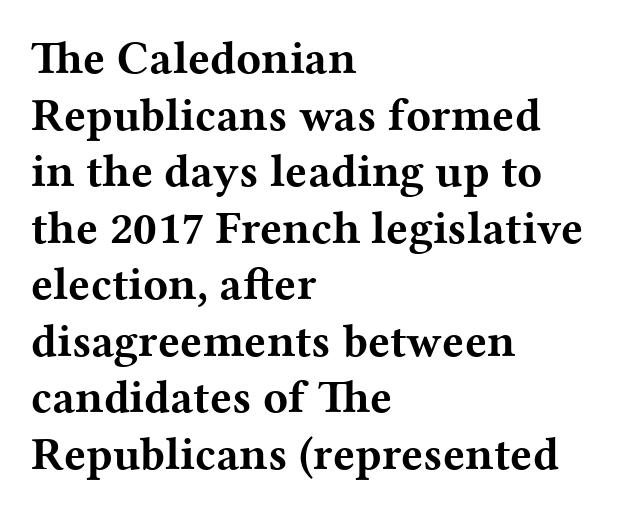
You can tell from the footed stems that serif type was used. Nobody touched the tracking dial on this one. Teacher's note: observe the even left margin — that is flush-left alignment. Character widths vary here, with narrow letters taking less room than wide ones. Does the weight exceed regular? Yes, all the way to bold.
